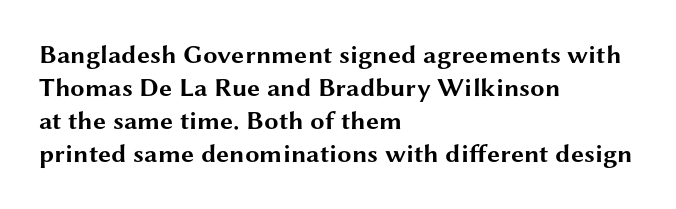
{"italic": "no", "bold": "yes", "underline": "no", "align": "left", "line_spacing": "normal", "line_spacing_ratio": 1.27, "letter_spacing": "normal", "letter_spacing_em": 0.0, "glyph_px": 26}
